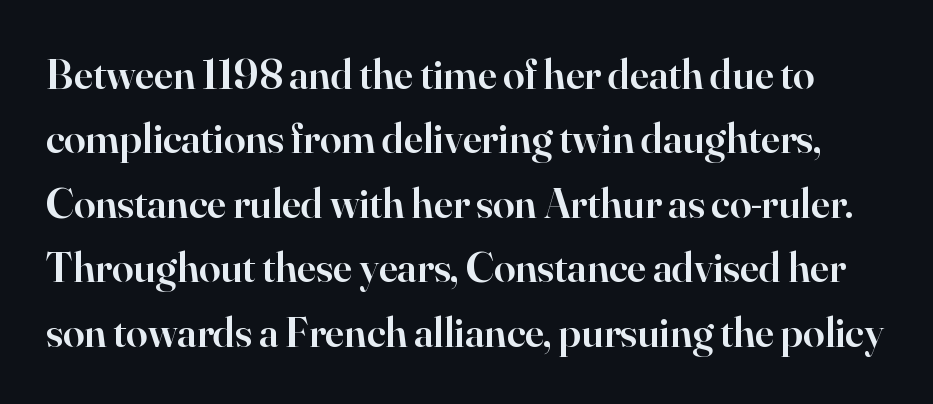
{"serif": "yes", "italic": "no", "bold": "semi", "weight": "semibold", "width": "normal", "stroke_contrast": "high", "x_height": "small", "monospaced": "no", "underline": "no", "line_spacing": "normal", "line_spacing_ratio": 1.5, "letter_spacing": "normal", "letter_spacing_em": 0.0, "glyph_px": 43}
